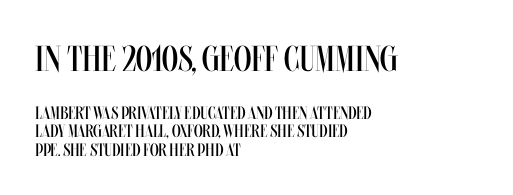
{"italic": "no", "bold": "no", "weight": "regular", "width": "condensed", "stroke_contrast": "medium", "x_height": "large", "monospaced": "no", "underline": "no", "align": "left", "line_spacing": "tight", "line_spacing_ratio": 1.03, "letter_spacing": "normal", "letter_spacing_em": 0.0, "larger_block": "first", "size_ratio": 2.0, "glyph_px": 36}
